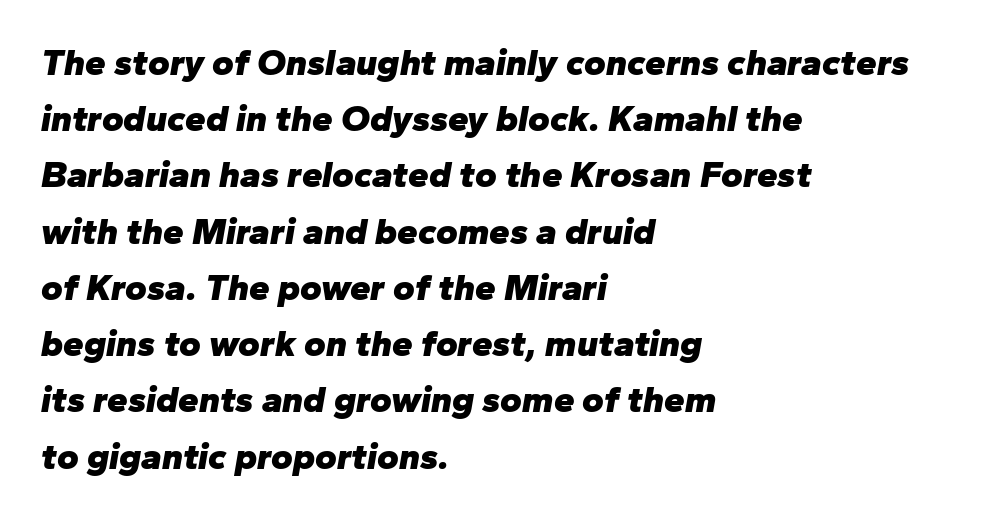
{"italic": "yes", "lean": "right", "slant_degrees": 10, "bold": "yes", "weight": "heavy", "width": "normal", "stroke_contrast": "low", "x_height": "medium", "monospaced": "no", "underline": "no", "align": "left", "line_spacing": "normal", "line_spacing_ratio": 1.52, "letter_spacing": "normal", "letter_spacing_em": 0.0, "glyph_px": 37}
